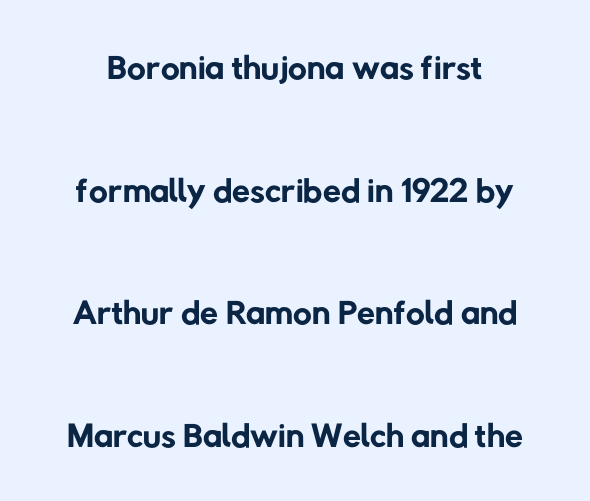
Q: Is the text bold? A: No.
Q: Is the typeface a serif or a sans-serif typeface? A: Sans-serif.
Q: Is the text underlined? A: No.
Q: Is the spacing between letters normal or unusually wide? A: Normal.
Q: Is the spacing between lines tight, normal or loose? A: Loose.
Q: Width (condensed, normal, or wide)? A: Normal.
Q: Stroke contrast? A: Low.
Q: x-height? A: Medium.
Q: Monospaced? A: No.
